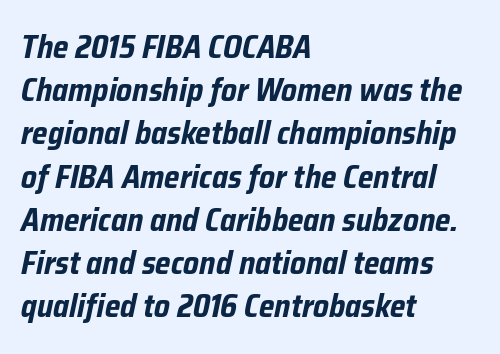
Q: Is the text bold? A: Yes.
Q: Is the text italic (slanted)? A: Yes, it leans right by about 12 degrees.
Q: Is the text underlined? A: No.
Q: How is the paragraph aligned? A: Left-aligned.
Q: Is the spacing between letters normal or unusually wide? A: Normal.
Q: Is the spacing between lines tight, normal or loose? A: Normal.
Q: Width (condensed, normal, or wide)? A: Condensed.
Q: Stroke contrast? A: Low.
Q: x-height? A: Medium.
Q: Monospaced? A: No.
